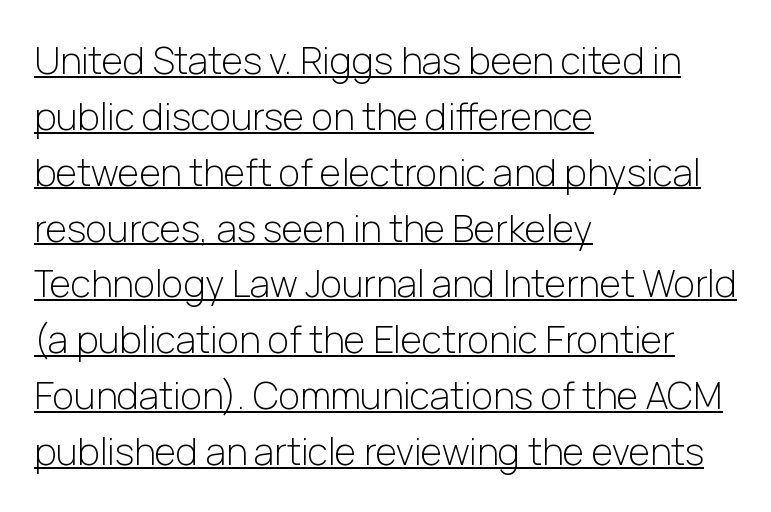
Q: Is the text bold? A: No.
Q: Is the text italic (slanted)? A: No, it is upright.
Q: Is the typeface a serif or a sans-serif typeface? A: Sans-serif.
Q: Is the text underlined? A: Yes.
Q: How is the paragraph aligned? A: Left-aligned.
Q: Is the spacing between letters normal or unusually wide? A: Normal.
Q: Is the spacing between lines tight, normal or loose? A: Normal.
Q: Width (condensed, normal, or wide)? A: Normal.
Q: Stroke contrast? A: Low.
Q: x-height? A: Medium.
Q: Monospaced? A: No.
